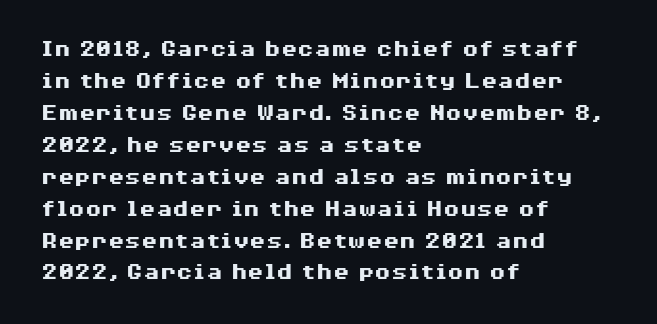
{"italic": "no", "bold": "yes", "underline": "no", "align": "left", "line_spacing": "normal", "line_spacing_ratio": 1.33, "letter_spacing": "normal", "letter_spacing_em": 0.0, "glyph_px": 24}
